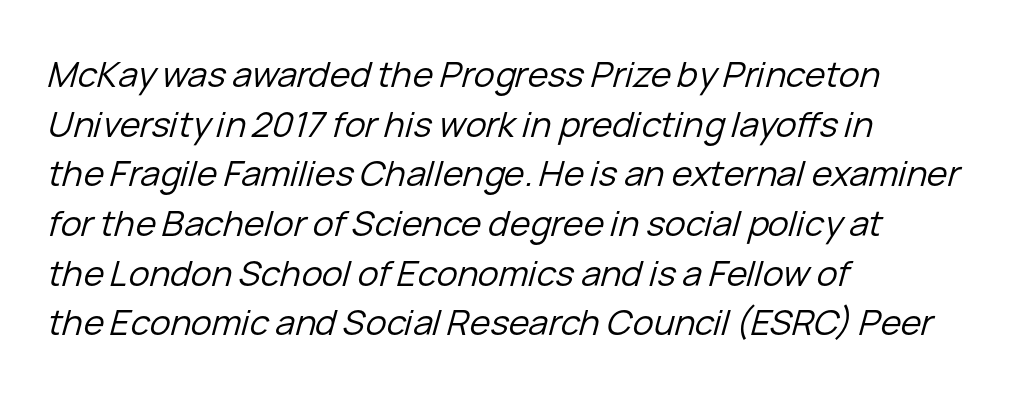
{"italic": "yes", "lean": "right", "slant_degrees": 15, "bold": "no", "weight": "regular", "width": "normal", "stroke_contrast": "low", "x_height": "medium", "monospaced": "no", "underline": "no", "align": "left", "line_spacing": "normal", "line_spacing_ratio": 1.42, "letter_spacing": "normal", "letter_spacing_em": 0.0, "glyph_px": 35}
